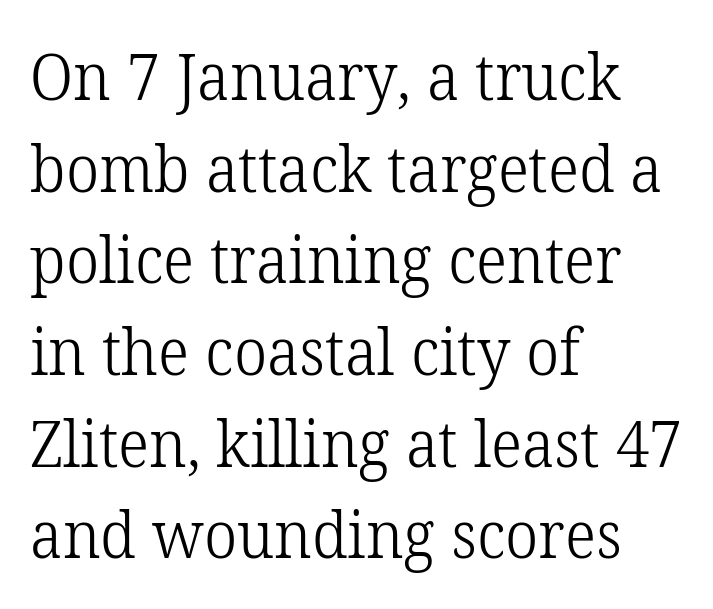
The image shows 65 px light serif type, upright; set left-aligned, normal line spacing (1.41x), normal letter spacing, not underlined; low stroke contrast and a medium x-height.
